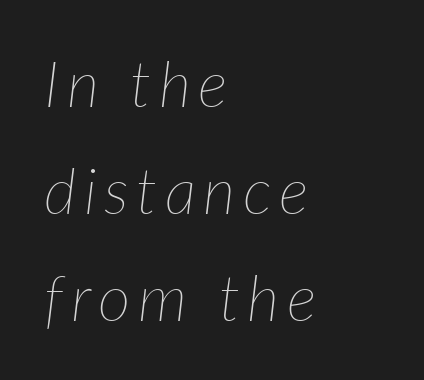
The image shows 63 px thin type, italic (leaning right); set left-aligned, normal line spacing (1.7x), not underlined; low stroke contrast and a medium x-height.
